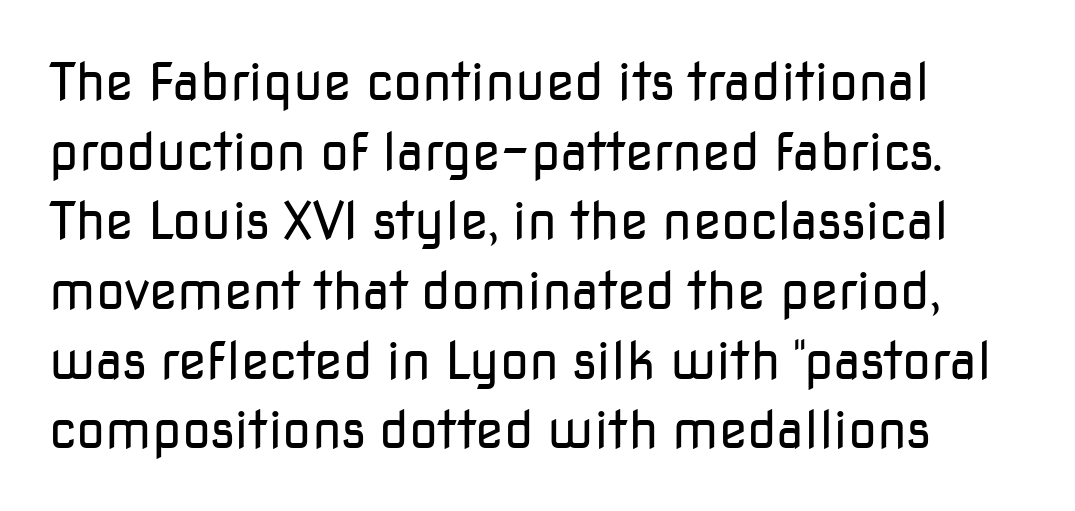
{"serif": "no", "italic": "no", "bold": "no", "weight": "regular", "width": "normal", "stroke_contrast": "low", "x_height": "medium", "monospaced": "no", "underline": "no", "line_spacing": "normal", "line_spacing_ratio": 1.34, "letter_spacing": "normal", "letter_spacing_em": 0.0, "glyph_px": 52}
